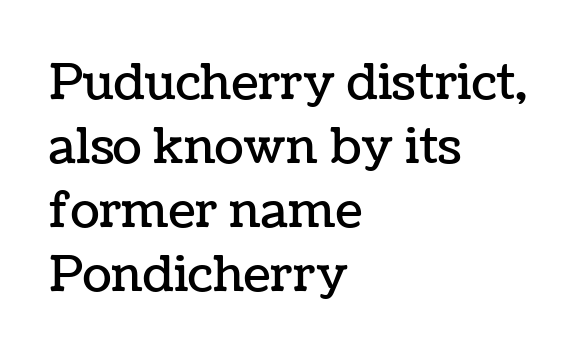
The rendering uses a moderate line-height, typical for paragraphs. The letters stand upright; this is a roman face. Is the block centered? No — it sits flush against the left margin. Note the varied advance widths — an 'i' is clearly narrower than an 'm'. Just letters on the line, the space beneath them empty.
